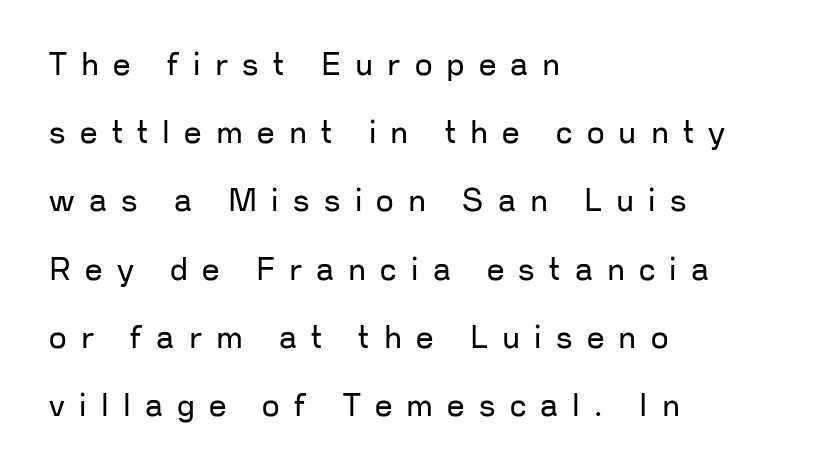
Loose tracking; the words dissolve into strings of separated letters. The lines are spread far apart with generous leading. In CSS terms this would be text-align: left. Examine the stroke ends and you'll find no serifs. Underlining? Definitely not there. You can tell it's not italic because the verticals are truly vertical.
